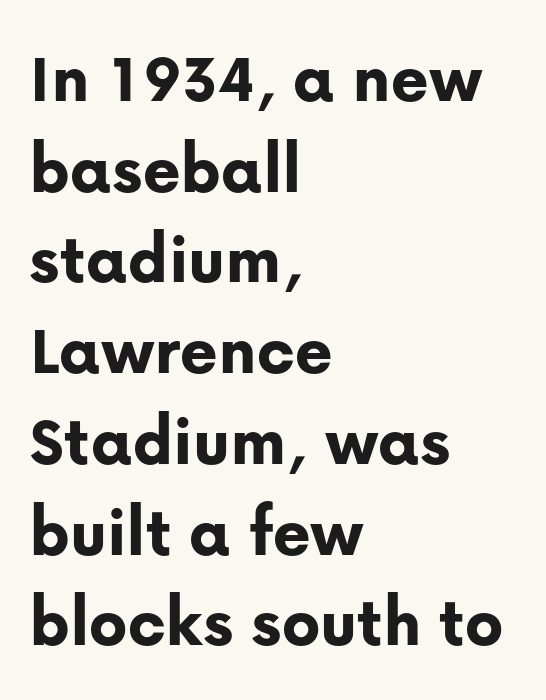
Q: Is the text bold? A: Yes.
Q: Is the text italic (slanted)? A: No, it is upright.
Q: Is the typeface a serif or a sans-serif typeface? A: Sans-serif.
Q: Is the text underlined? A: No.
Q: How is the paragraph aligned? A: Left-aligned.
Q: Is the spacing between letters normal or unusually wide? A: Normal.
Q: Is the spacing between lines tight, normal or loose? A: Normal.
Q: Width (condensed, normal, or wide)? A: Normal.
Q: Stroke contrast? A: Low.
Q: x-height? A: Medium.
Q: Monospaced? A: No.
